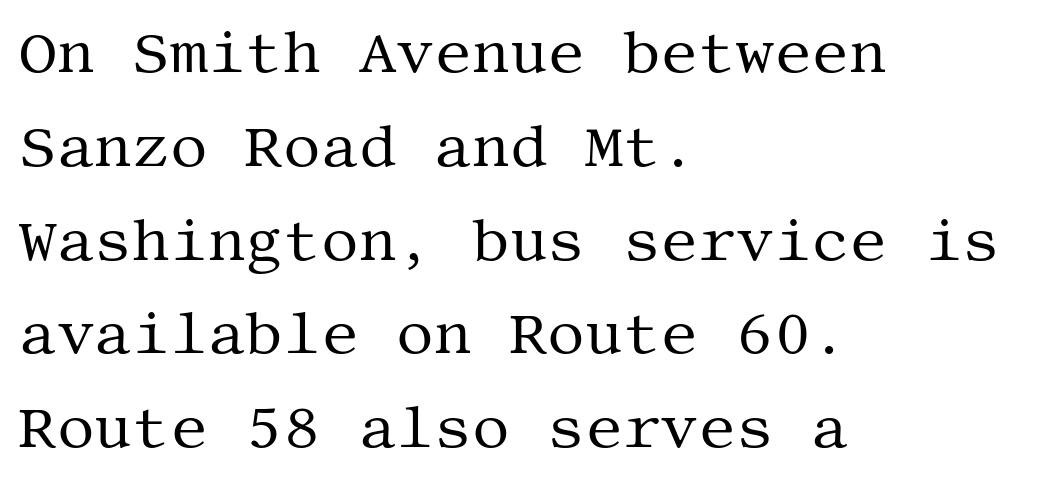
Beneath every word, the page is bare. Visually the block forms a straight wall on the left and a jagged coastline on the right. Does the leading feel generous? No, just average. Each letter's strokes conclude with small projecting serifs. Compared with typical body copy, the letter spacing here is the same. Every character sits straight up, as roman type does.
